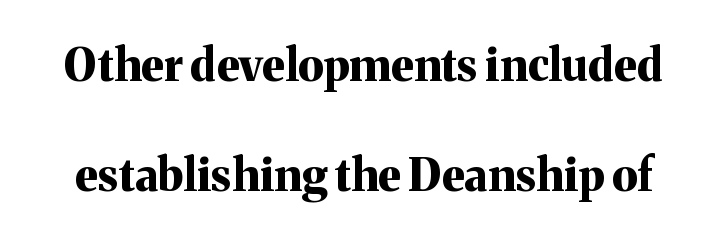
Is the type bold? Yes — the strokes are clearly thick and heavy. The horizontal fit of the characters is conventional and even. Reading down the column, the eye jumps a long way to each next line. I'd call this a serif setting — the letters wear small feet. You can tell it's not italic because the verticals are truly vertical. The face used here is proportionally spaced, like ordinary book or web type.
